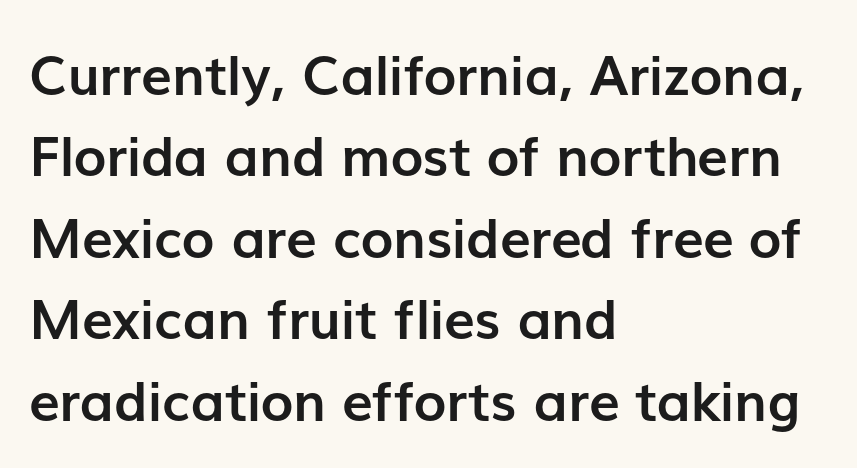
The image shows 55 px semibold sans-serif type, upright; set left-aligned, normal line spacing (1.48x), normal letter spacing, not underlined; low stroke contrast and a medium x-height.
